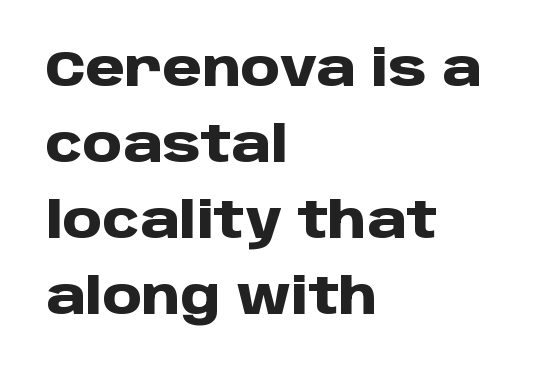
The image shows 50 px heavy sans-serif type, upright; set left-aligned, normal line spacing (1.52x), normal letter spacing, not underlined; low stroke contrast and a large x-height.
